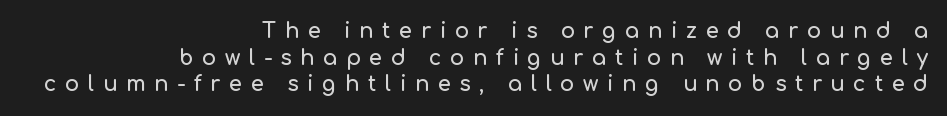
The image shows 21 px text type, upright; set right-aligned, normal line spacing (1.27x), unusually wide letter spacing (+0.41 em), not underlined.
